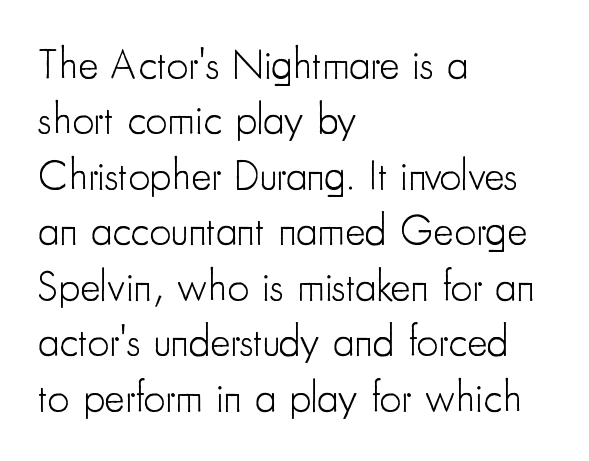
{"serif": "no", "italic": "no", "bold": "no", "weight": "light", "width": "condensed", "stroke_contrast": "low", "x_height": "small", "monospaced": "no", "underline": "no", "align": "left", "line_spacing": "normal", "line_spacing_ratio": 1.29, "letter_spacing": "normal", "letter_spacing_em": 0.0, "glyph_px": 43}
